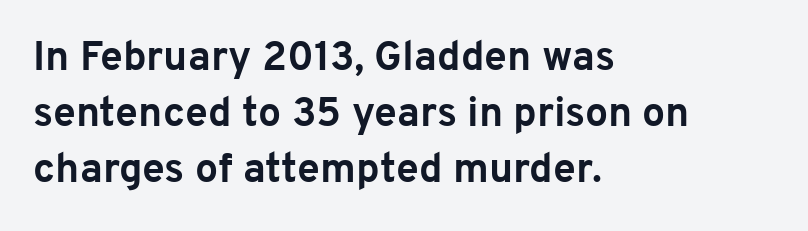
The image shows 41 px bold sans-serif type, upright; set left-aligned, normal line spacing (1.36x), normal letter spacing, not underlined; low stroke contrast and a medium x-height.
